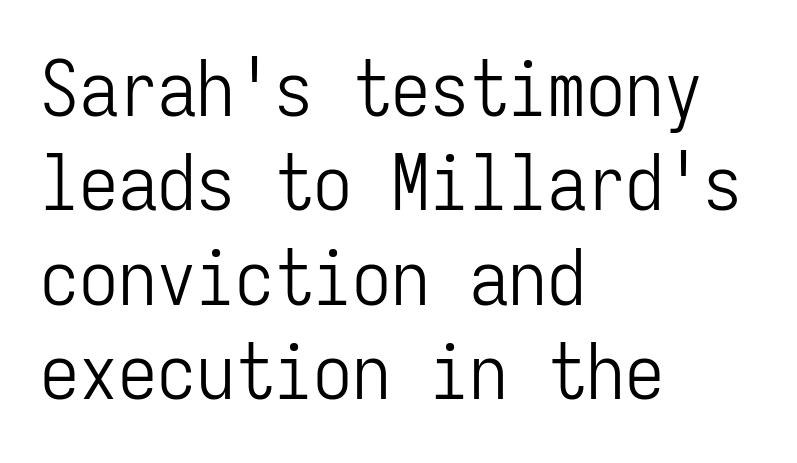
The image shows 78 px light, condensed sans-serif type, upright, monospaced; set left-aligned, line spacing 1.21x, normal letter spacing, not underlined; low stroke contrast and a medium x-height.
